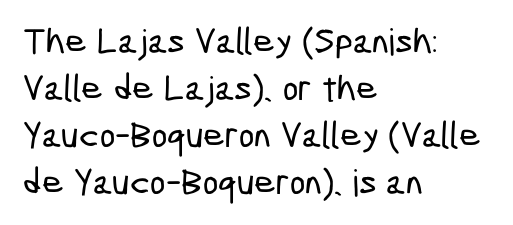
Q: Is the typeface a serif or a sans-serif typeface? A: Sans-serif.
Q: Is the text underlined? A: No.
Q: How is the paragraph aligned? A: Left-aligned.
Q: Is the spacing between letters normal or unusually wide? A: Normal.
Q: Is the spacing between lines tight, normal or loose? A: Normal.
Q: Width (condensed, normal, or wide)? A: Condensed.
Q: Stroke contrast? A: Low.
Q: x-height? A: Medium.
Q: Monospaced? A: No.
